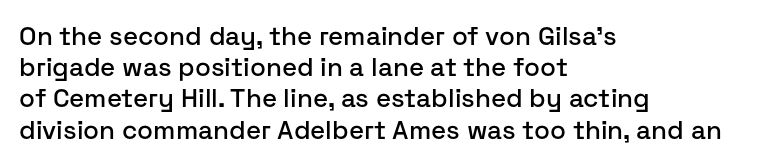
The passage is arranged the way most books set body copy — flush left. This is the regular roman posture of the typeface. The rendering keeps characters at their native spacing. Honestly, there is no underline to notice here at all.
